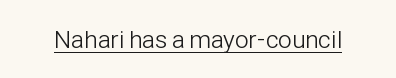
The letterforms sit at book weight or below. Posture: upright roman. Here the glyphs are tracked normally, forming tight word shapes. The words here are underlined.
